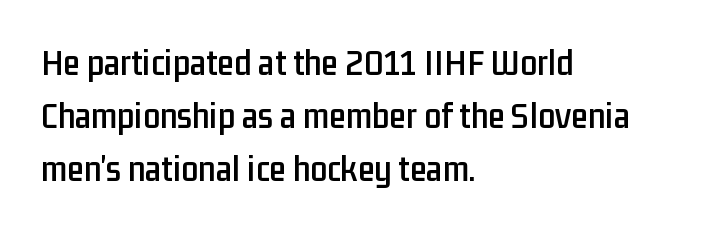
Q: Is the text italic (slanted)? A: No, it is upright.
Q: Is the typeface a serif or a sans-serif typeface? A: Sans-serif.
Q: Is the text underlined? A: No.
Q: How is the paragraph aligned? A: Left-aligned.
Q: Is the spacing between letters normal or unusually wide? A: Normal.
Q: Is the spacing between lines tight, normal or loose? A: Normal.
Q: Width (condensed, normal, or wide)? A: Condensed.
Q: Stroke contrast? A: Low.
Q: x-height? A: Medium.
Q: Monospaced? A: No.
